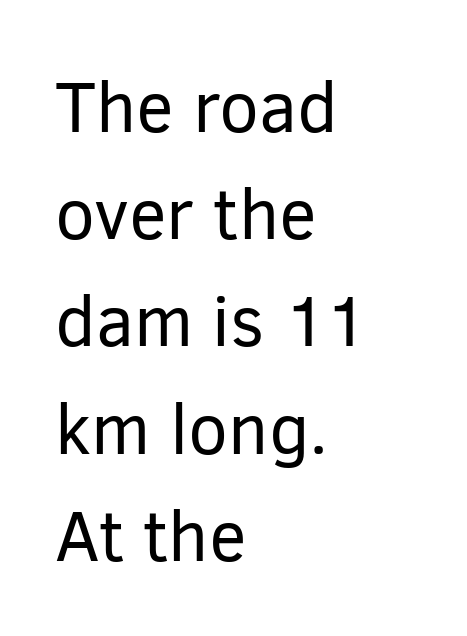
{"serif": "no", "italic": "no", "bold": "no", "weight": "regular", "width": "normal", "stroke_contrast": "low", "x_height": "medium", "monospaced": "no", "underline": "no", "align": "left", "line_spacing": "normal", "line_spacing_ratio": 1.51, "letter_spacing": "normal", "letter_spacing_em": 0.0, "glyph_px": 71}
